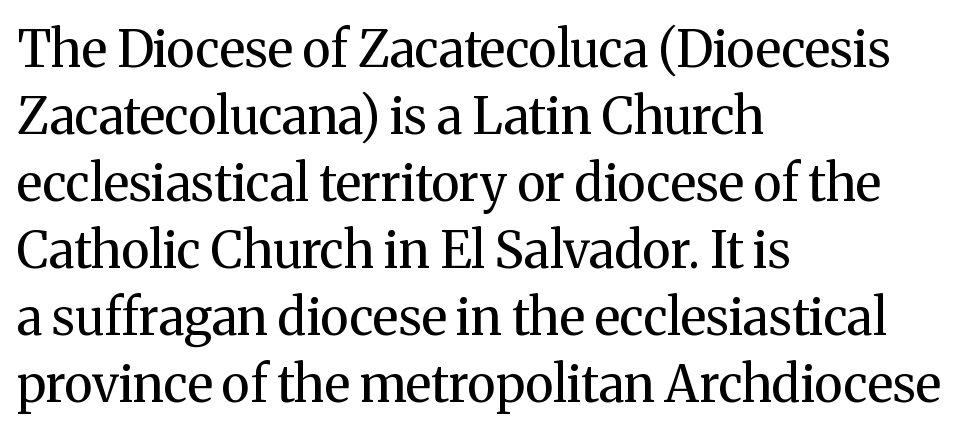
Successive baselines arrive at the customary interval. Do the characters align in a grid? No, the font is proportional. Stroke thickness stays within the range of a standard reading face or lighter. Any mark beneath the type? The region is blank. The paragraph has a hard left edge and a soft right edge. The font family rendered here belongs to the serif group.
